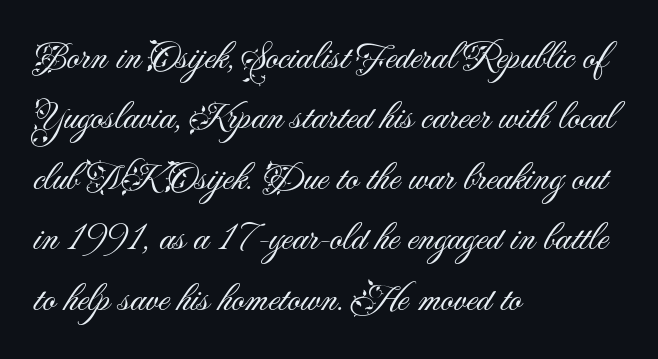
{"serif": "no", "bold": "no", "weight": "light", "width": "normal", "stroke_contrast": "medium", "x_height": "small", "monospaced": "no", "underline": "no", "align": "left", "line_spacing": "normal", "line_spacing_ratio": 1.51, "letter_spacing": "normal", "letter_spacing_em": 0.0, "glyph_px": 40}
